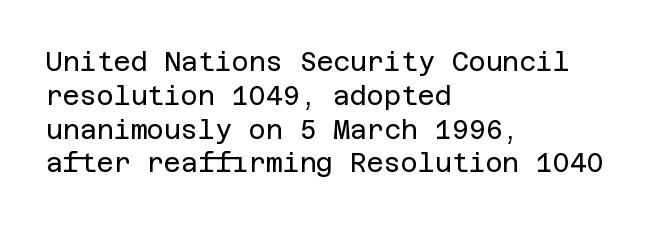
The image shows 26 px text type, upright; set left-aligned, normal line spacing (1.3x), normal letter spacing, not underlined.
